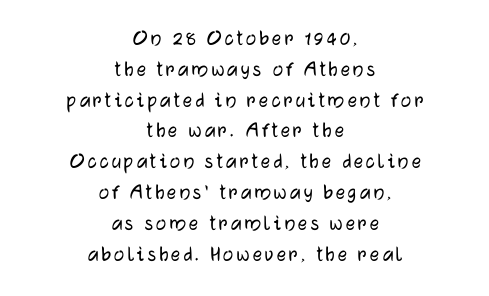
Q: Is the text italic (slanted)? A: No, it is upright.
Q: Is the text underlined? A: No.
Q: How is the paragraph aligned? A: Centered.
Q: Is the spacing between lines tight, normal or loose? A: Normal.
